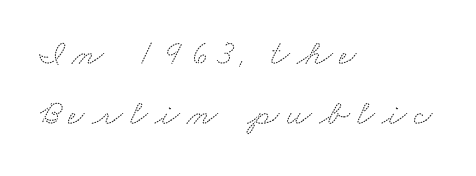
Q: Is the typeface a serif or a sans-serif typeface? A: Serif.
Q: Is the text underlined? A: No.
Q: How is the paragraph aligned? A: Left-aligned.
Q: Is the spacing between letters normal or unusually wide? A: Unusually wide.
Q: Is the spacing between lines tight, normal or loose? A: Normal.
Q: Width (condensed, normal, or wide)? A: Wide.
Q: Stroke contrast? A: Medium.
Q: x-height? A: Small.
Q: Monospaced? A: No.
